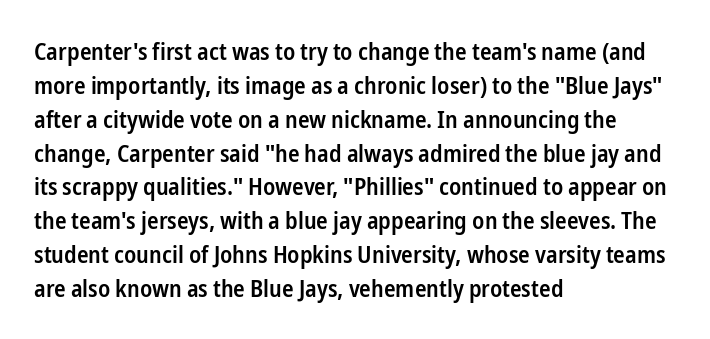
Q: Is the text bold? A: Semi-bold.
Q: Is the text italic (slanted)? A: No, it is upright.
Q: Is the text underlined? A: No.
Q: How is the paragraph aligned? A: Left-aligned.
Q: Is the spacing between letters normal or unusually wide? A: Normal.
Q: Is the spacing between lines tight, normal or loose? A: Normal.
